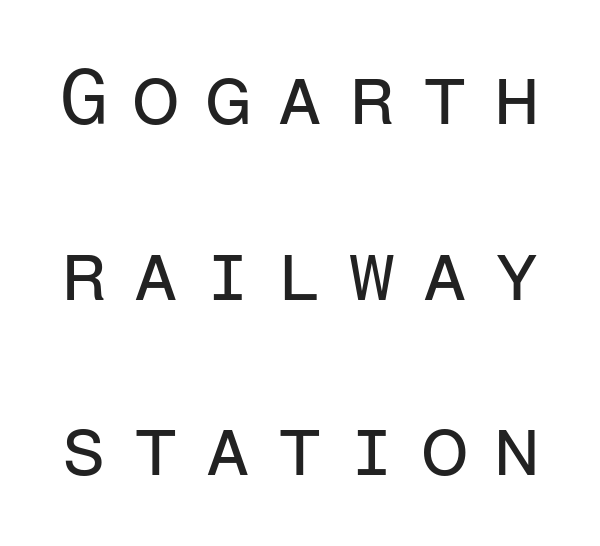
{"serif": "no", "italic": "no", "bold": "no", "weight": "regular", "width": "normal", "stroke_contrast": "low", "x_height": "medium", "monospaced": "yes", "underline": "no", "line_spacing": "loose", "line_spacing_ratio": 2.28, "letter_spacing": "wide", "letter_spacing_em": 0.32, "glyph_px": 77}
